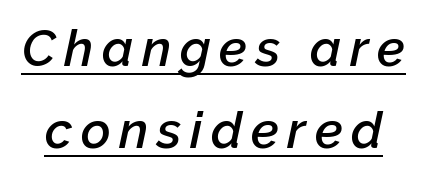
{"italic": "yes", "lean": "right", "slant_degrees": 12, "bold": "semi", "weight": "semibold", "width": "normal", "stroke_contrast": "low", "x_height": "medium", "monospaced": "no", "underline": "yes", "line_spacing": "normal", "line_spacing_ratio": 1.61, "glyph_px": 51}
